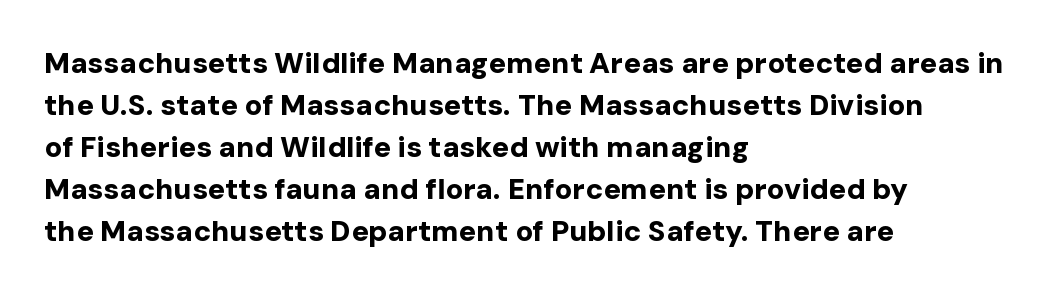
Q: Is the text bold? A: Yes.
Q: Is the text italic (slanted)? A: No, it is upright.
Q: Is the typeface a serif or a sans-serif typeface? A: Sans-serif.
Q: Is the text underlined? A: No.
Q: How is the paragraph aligned? A: Left-aligned.
Q: Is the spacing between letters normal or unusually wide? A: Normal.
Q: Is the spacing between lines tight, normal or loose? A: Normal.
Q: Width (condensed, normal, or wide)? A: Normal.
Q: Stroke contrast? A: Low.
Q: x-height? A: Medium.
Q: Monospaced? A: No.
